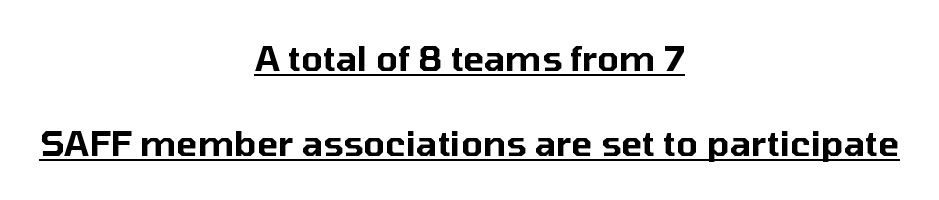
Q: Is the text italic (slanted)? A: No, it is upright.
Q: Is the typeface a serif or a sans-serif typeface? A: Sans-serif.
Q: Is the text underlined? A: Yes.
Q: How is the paragraph aligned? A: Centered.
Q: Is the spacing between letters normal or unusually wide? A: Normal.
Q: Is the spacing between lines tight, normal or loose? A: Loose.
Q: Width (condensed, normal, or wide)? A: Normal.
Q: Stroke contrast? A: Low.
Q: x-height? A: Medium.
Q: Monospaced? A: No.
